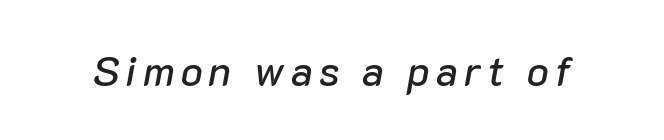
The image shows 41 px text type, italic (leaning right); set not underlined; low stroke contrast and a medium x-height.
